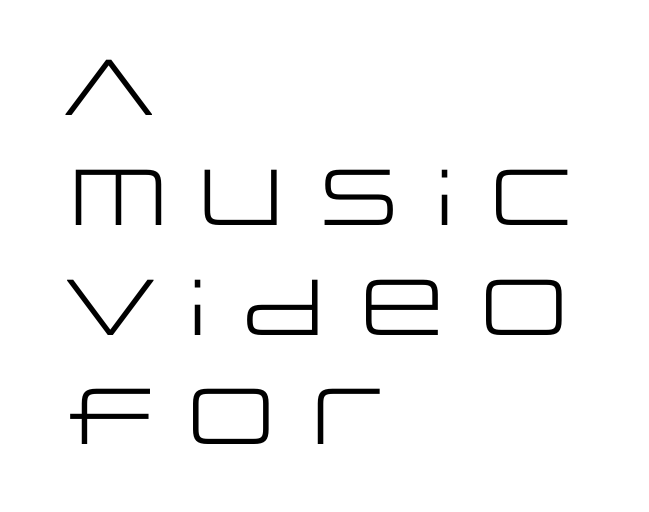
{"serif": "no", "italic": "no", "bold": "no", "weight": "regular", "width": "wide", "stroke_contrast": "low", "x_height": "large", "monospaced": "no", "underline": "no", "align": "left", "line_spacing": "normal", "line_spacing_ratio": 1.39, "letter_spacing": "normal", "letter_spacing_em": 0.0, "glyph_px": 79}
